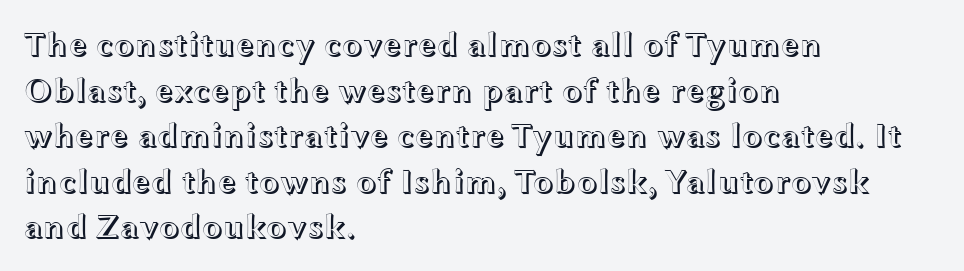
Q: Is the text italic (slanted)? A: No, it is upright.
Q: Is the text underlined? A: No.
Q: How is the paragraph aligned? A: Left-aligned.
Q: Is the spacing between letters normal or unusually wide? A: Normal.
Q: Is the spacing between lines tight, normal or loose? A: Normal.
Q: Width (condensed, normal, or wide)? A: Wide.
Q: x-height? A: Medium.
Q: Monospaced? A: No.
